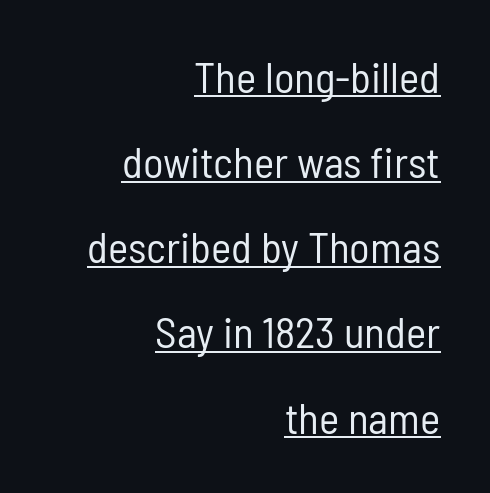
Short and long lines alike share a common ending point at right. Inter-character spacing is left at the font's built-in metrics. Do the characters align in a grid? No, the font is proportional. Nothing heavy about these letters — not bold at all. Summary of vertical rhythm: relaxed, with wide interline spacing. Observe the absence of serifs on each vertical stroke in this sample.
